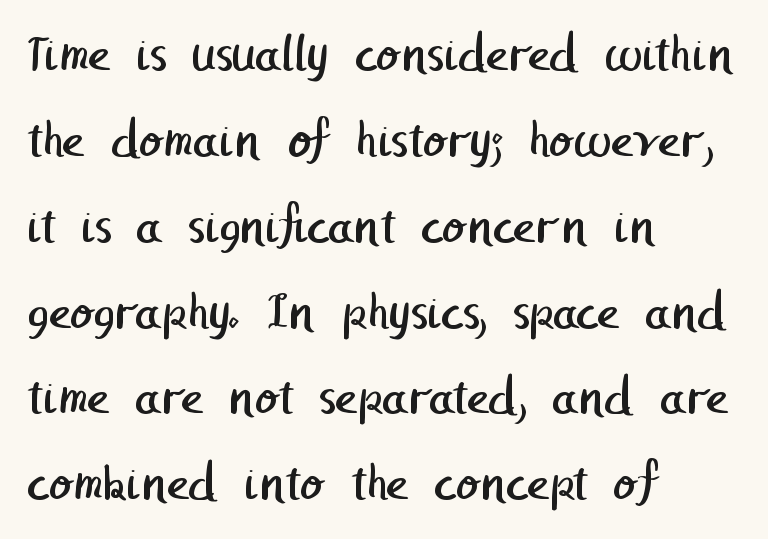
Q: Is the text bold? A: No.
Q: Is the typeface a serif or a sans-serif typeface? A: Sans-serif.
Q: Is the text underlined? A: No.
Q: How is the paragraph aligned? A: Left-aligned.
Q: Is the spacing between letters normal or unusually wide? A: Normal.
Q: Is the spacing between lines tight, normal or loose? A: Normal.
Q: Width (condensed, normal, or wide)? A: Normal.
Q: Stroke contrast? A: Low.
Q: x-height? A: Medium.
